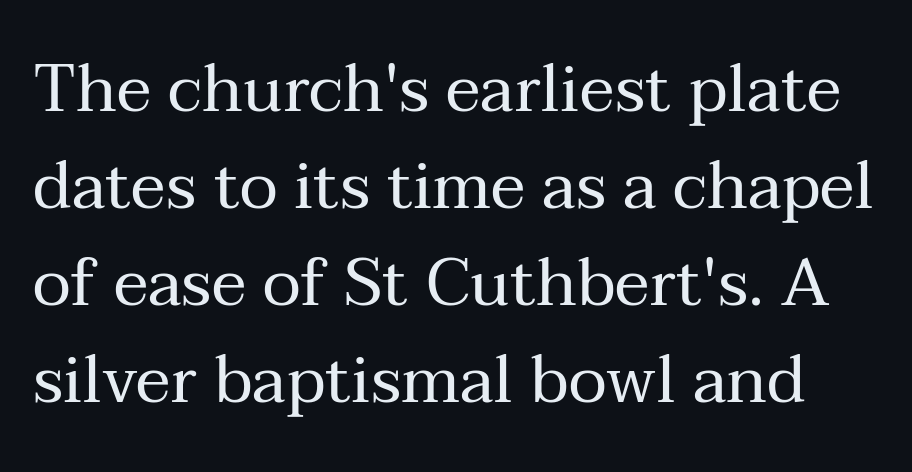
The image shows 66 px regular-weight serif type, upright; set normal line spacing (1.47x), normal letter spacing, not underlined; medium stroke contrast and a medium x-height.
